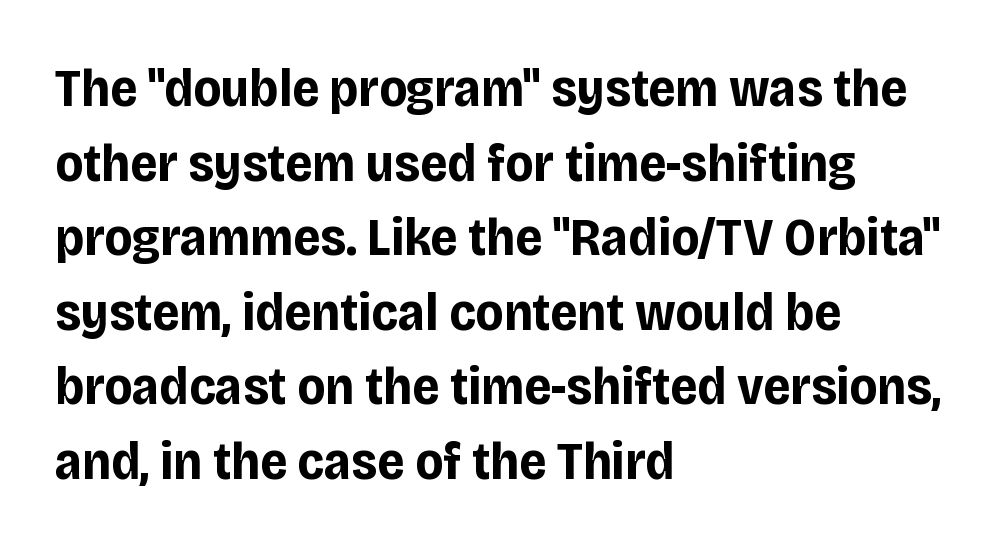
The image shows 54 px bold, condensed sans-serif type, upright; set left-aligned, normal line spacing (1.38x), normal letter spacing, not underlined; low stroke contrast and a large x-height.
